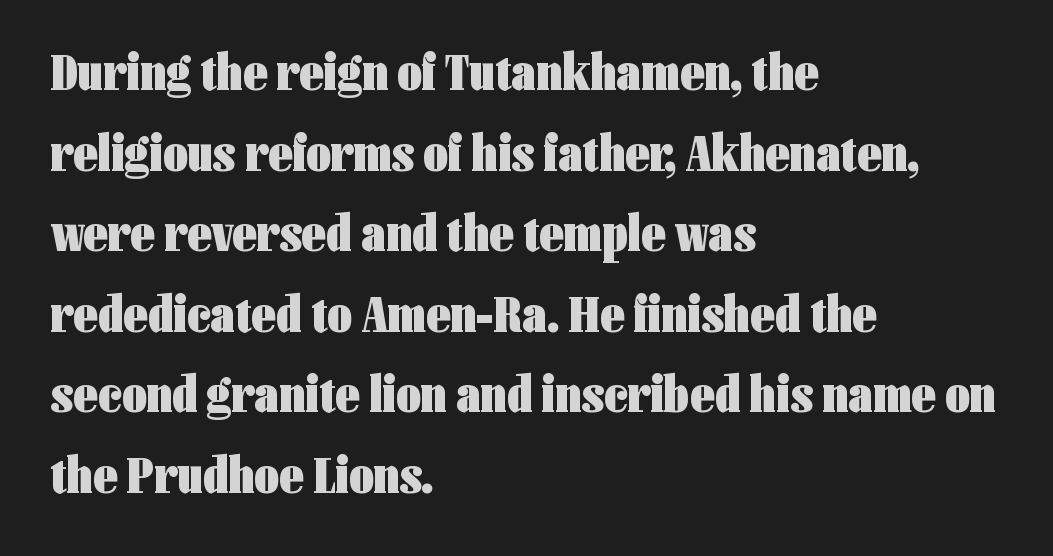
Q: Is the text bold? A: Yes.
Q: Is the text italic (slanted)? A: No, it is upright.
Q: Is the typeface a serif or a sans-serif typeface? A: Sans-serif.
Q: Is the text underlined? A: No.
Q: How is the paragraph aligned? A: Left-aligned.
Q: Is the spacing between letters normal or unusually wide? A: Normal.
Q: Is the spacing between lines tight, normal or loose? A: Normal.
Q: Width (condensed, normal, or wide)? A: Condensed.
Q: Stroke contrast? A: Low.
Q: x-height? A: Medium.
Q: Monospaced? A: No.
